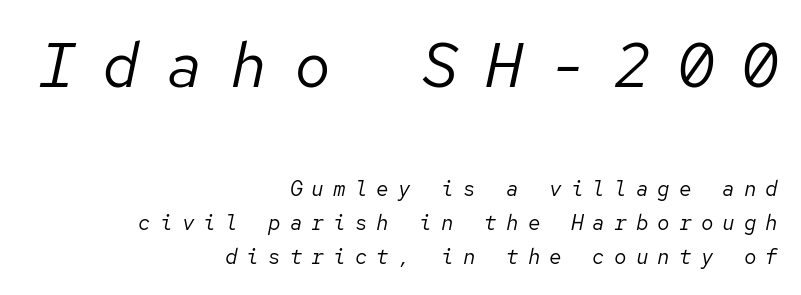
{"italic": "yes", "lean": "right", "slant_degrees": 12, "bold": "no", "weight": "regular", "width": "normal", "stroke_contrast": "low", "x_height": "medium", "monospaced": "yes", "underline": "no", "align": "right", "line_spacing": "normal", "line_spacing_ratio": 1.63, "letter_spacing": "wide", "letter_spacing_em": 0.43, "larger_block": "first", "size_ratio": 2.95, "glyph_px": 62}
